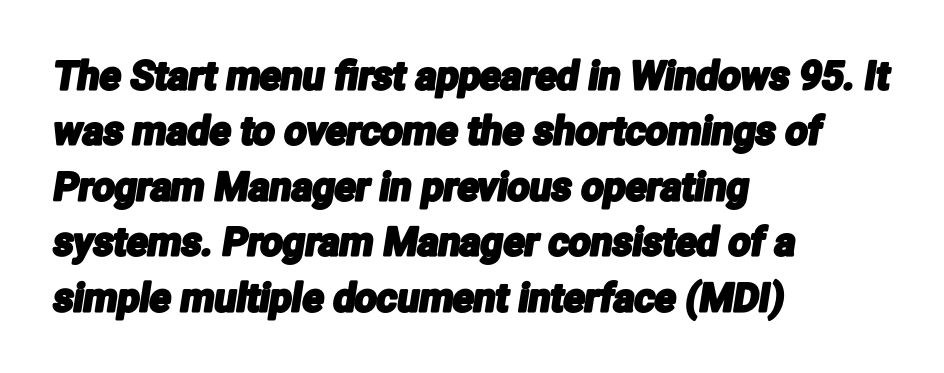
Anything drawn beneath the words? Only blank space. Look at the tracking — it's just the regular setting, nothing added. Interline gaps are of average width in this sample. The characters display no serif detailing; their extremities are plain. The compositor pushed each line to the left boundary. Proportional: the letters do not fall into vertical columns.
